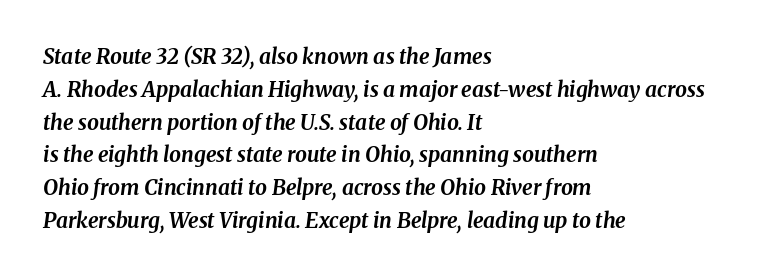
Q: Is the text bold? A: Yes.
Q: Is the text italic (slanted)? A: Yes, it leans right by about 8 degrees.
Q: Is the text underlined? A: No.
Q: How is the paragraph aligned? A: Left-aligned.
Q: Is the spacing between letters normal or unusually wide? A: Normal.
Q: Is the spacing between lines tight, normal or loose? A: Normal.
